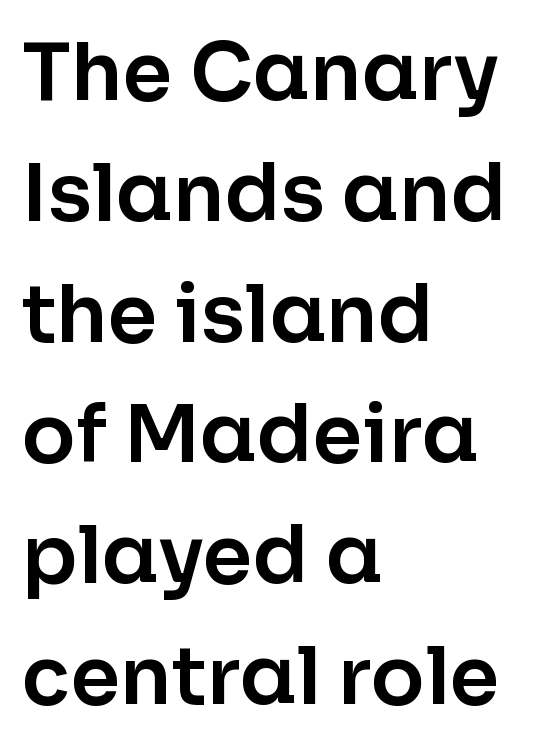
The image shows 80 px sans-serif type, upright; set left-aligned, normal line spacing (1.51x), normal letter spacing, not underlined; low stroke contrast and a medium x-height.
